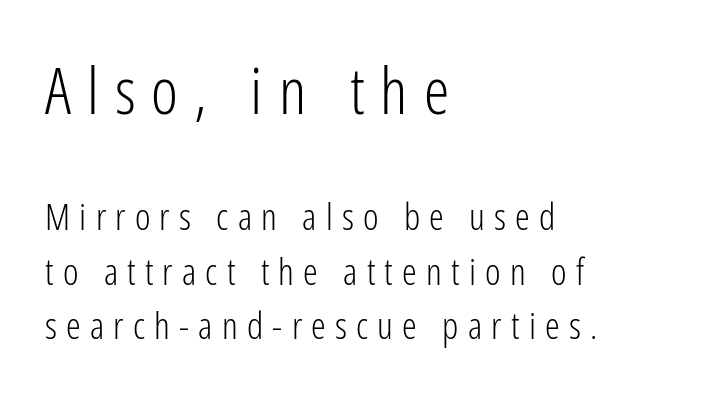
Q: Is the text bold? A: No.
Q: Is the text italic (slanted)? A: No, it is upright.
Q: Is the typeface a serif or a sans-serif typeface? A: Sans-serif.
Q: Is the text underlined? A: No.
Q: How is the paragraph aligned? A: Left-aligned.
Q: Is the spacing between letters normal or unusually wide? A: Unusually wide.
Q: Is the spacing between lines tight, normal or loose? A: Normal.
Q: Which block of text is set in a larger size, the first (top) or the second (bottom)? A: The first (top) one.
Q: Width (condensed, normal, or wide)? A: Condensed.
Q: Stroke contrast? A: Low.
Q: x-height? A: Medium.
Q: Monospaced? A: No.
